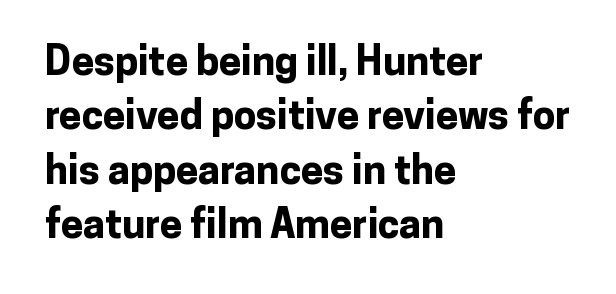
The image shows 40 px bold sans-serif type, upright; set left-aligned, normal line spacing (1.36x), normal letter spacing, not underlined; low stroke contrast and a medium x-height.
